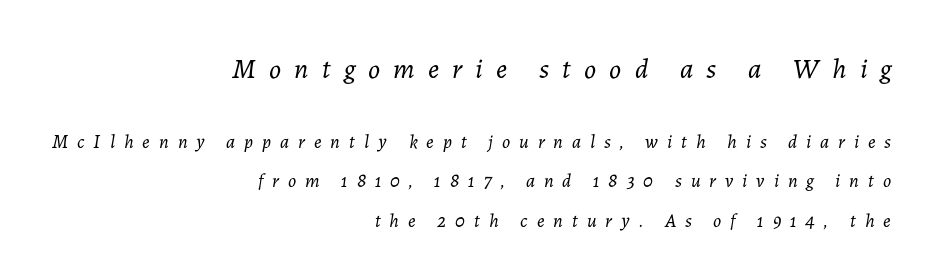
Look at the tracking — it's clearly loosened, letters drifting apart. In terms of posture, this sample is oblique. Vertically, the passage feels expansive, rows floating well apart. Where is the straight margin? On the right. A student would notice the top passage is typeset larger than what follows.
